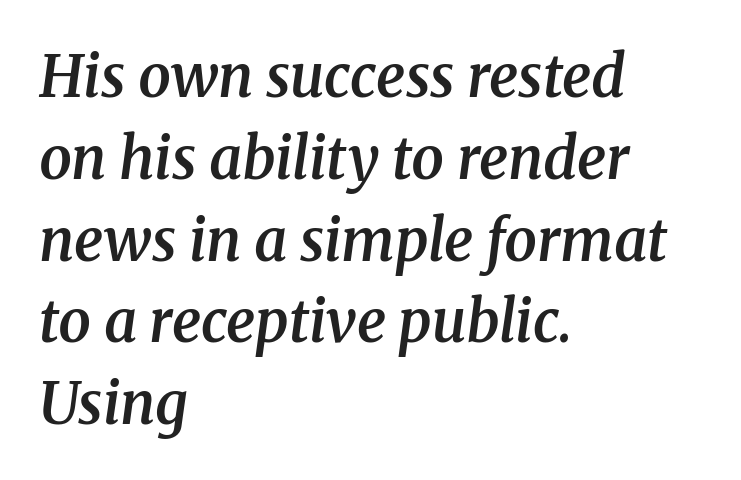
The text carries the slant typical of an italic or oblique font. The glyphs in this specimen are seriffed. The letterforms sit shoulder to shoulder at normal distance. Heft: intermediate — a semibold. The vertical gap from one line to the next is medium. Lines of text with bare space underneath.
